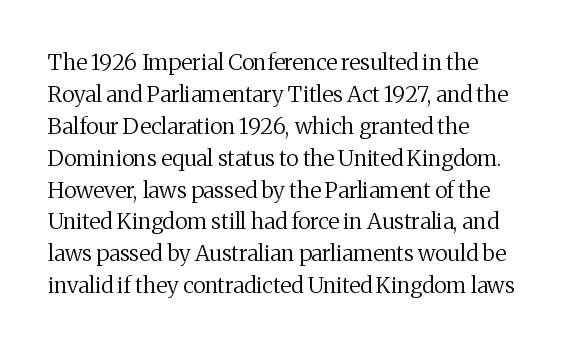
This sample uses an upright cut, with every glyph sitting square on the baseline. Check the space under the baseline: it is left empty. These lines are set flush left with a ragged right edge. Weight: not bold — regular or lighter.
